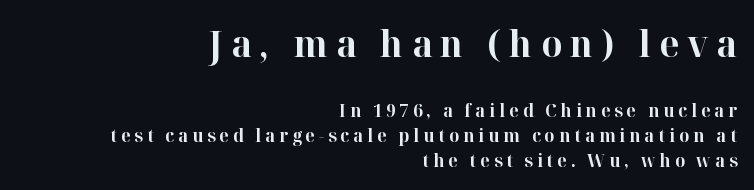
Q: Is the text bold? A: Yes.
Q: Is the text italic (slanted)? A: No, it is upright.
Q: Is the typeface a serif or a sans-serif typeface? A: Serif.
Q: Is the text underlined? A: No.
Q: How is the paragraph aligned? A: Right-aligned.
Q: Is the spacing between letters normal or unusually wide? A: Unusually wide.
Q: Is the spacing between lines tight, normal or loose? A: Normal.
Q: Which block of text is set in a larger size, the first (top) or the second (bottom)? A: The first (top) one.
Q: Width (condensed, normal, or wide)? A: Normal.
Q: Stroke contrast? A: High.
Q: x-height? A: Medium.
Q: Monospaced? A: No.
